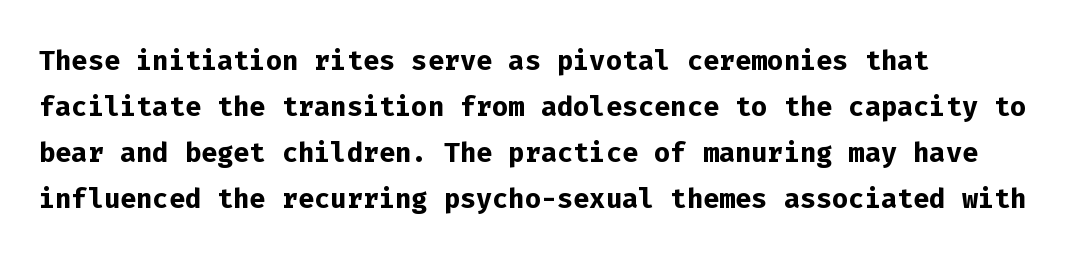
The image shows 38 px semibold sans-serif type, upright, monospaced; set left-aligned, line spacing 1.21x, normal letter spacing, not underlined; low stroke contrast and a medium x-height.
